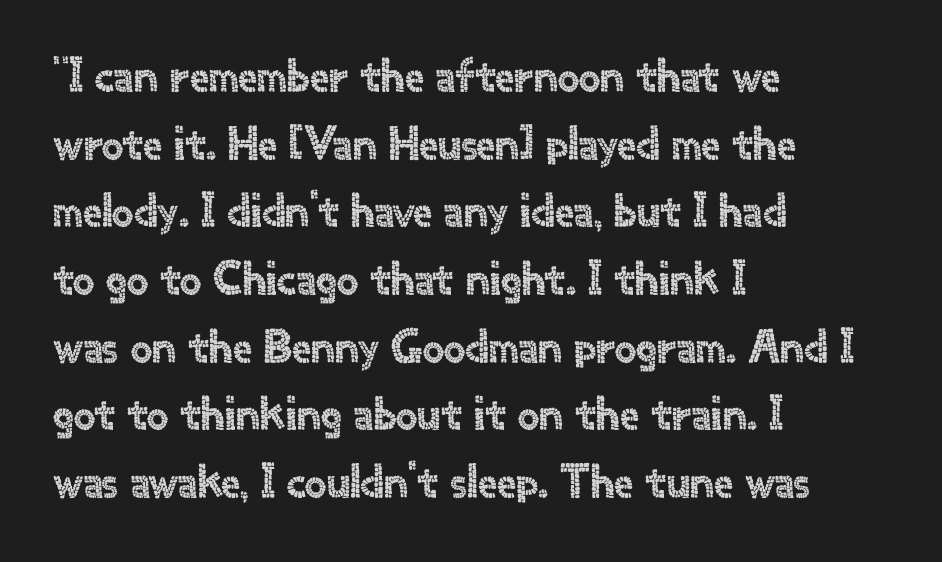
{"serif": "no", "italic": "no", "width": "normal", "x_height": "small", "monospaced": "no", "underline": "no", "align": "left", "line_spacing": "normal", "line_spacing_ratio": 1.41, "letter_spacing": "normal", "letter_spacing_em": 0.0, "glyph_px": 48}
